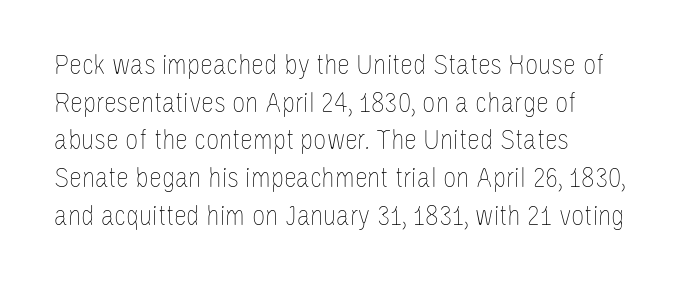
{"italic": "no", "bold": "no", "weight": "thin", "width": "condensed", "stroke_contrast": "low", "x_height": "large", "monospaced": "no", "underline": "no", "align": "left", "line_spacing": "normal", "line_spacing_ratio": 1.3, "letter_spacing": "normal", "letter_spacing_em": 0.0, "glyph_px": 29}
